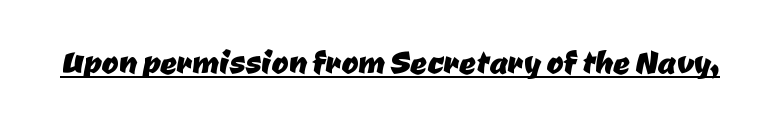
Q: Is the typeface a serif or a sans-serif typeface? A: Sans-serif.
Q: Is the text underlined? A: Yes.
Q: Is the spacing between letters normal or unusually wide? A: Normal.
Q: Width (condensed, normal, or wide)? A: Normal.
Q: Stroke contrast? A: Low.
Q: x-height? A: Medium.
Q: Monospaced? A: No.
